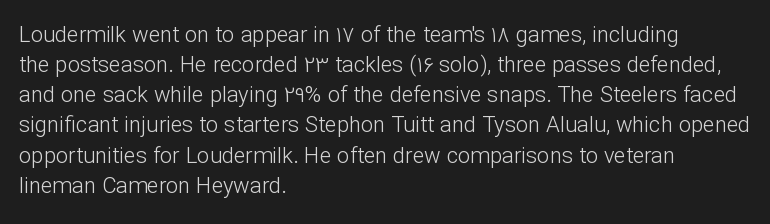
{"italic": "no", "bold": "no", "underline": "no", "align": "left", "line_spacing": "normal", "line_spacing_ratio": 1.37, "letter_spacing": "normal", "letter_spacing_em": 0.0, "glyph_px": 22}
